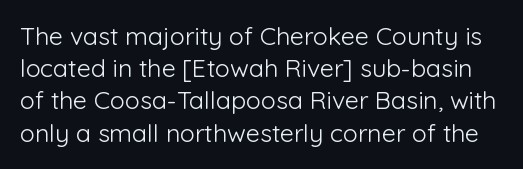
This block has exactly the height ordinary leading produces. The type sits square on the baseline with zero lean. Weight: regular or lighter. The words here are not underlined. Nobody touched the tracking dial on this one.
